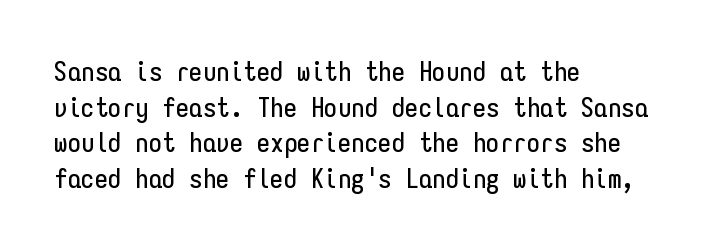
Q: Is the text italic (slanted)? A: No, it is upright.
Q: Is the text underlined? A: No.
Q: How is the paragraph aligned? A: Left-aligned.
Q: Is the spacing between letters normal or unusually wide? A: Normal.
Q: Is the spacing between lines tight, normal or loose? A: Normal.
